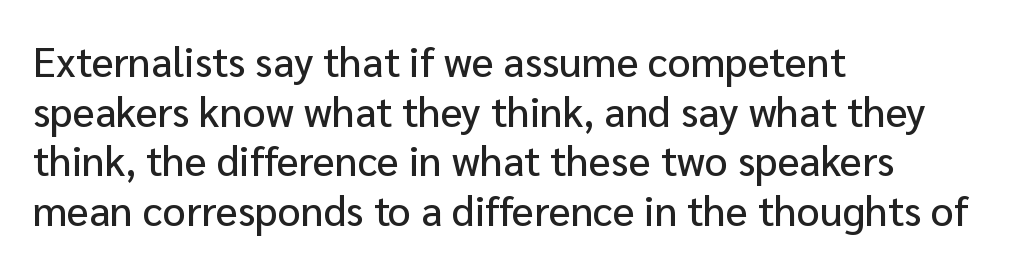
The image shows 41 px sans-serif type, upright; set left-aligned, line spacing 1.21x, normal letter spacing, not underlined; low stroke contrast and a medium x-height.
